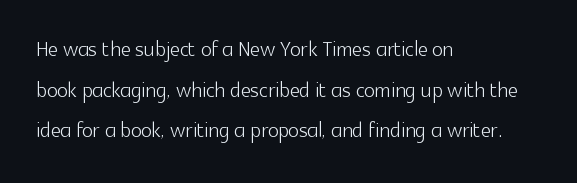
The image shows 28 px light sans-serif type, upright; set left-aligned, normal line spacing (1.45x), normal letter spacing, not underlined; a medium x-height.
